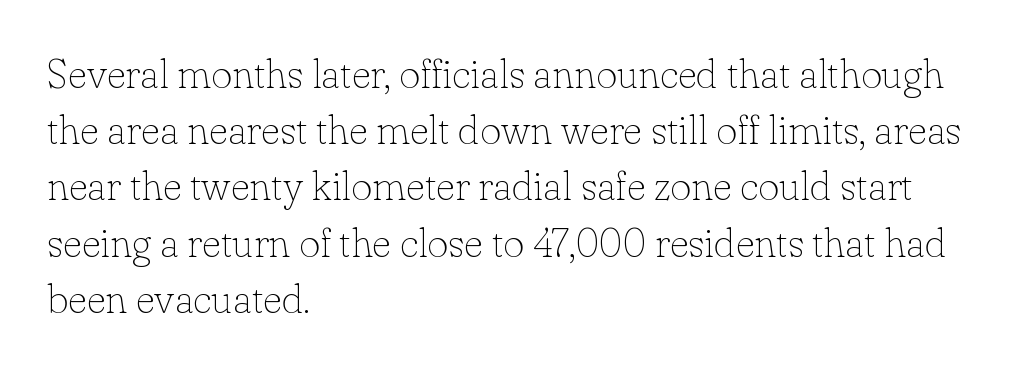
The image shows 41 px thin serif type, upright; set left-aligned, normal line spacing (1.37x), normal letter spacing, not underlined; low stroke contrast and a small x-height.
